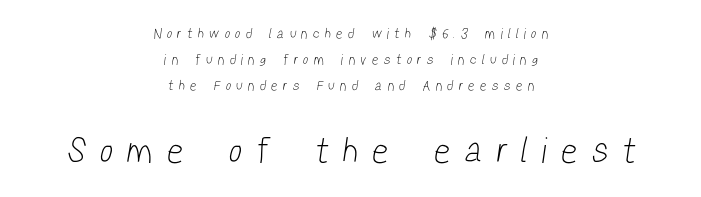
The rendering uses natural spacing where letterforms have individual widths. Bold? No — there's no thickening of the strokes. Each row of text sits above clean, open space. Which chunk is bigger? The second one — the bottom block dwarfs the top.
